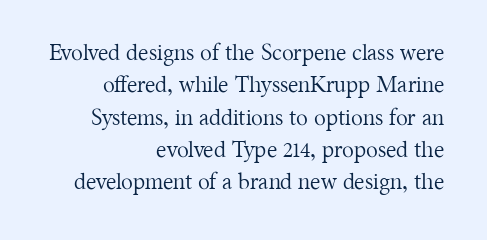
Q: Is the text bold? A: No.
Q: Is the text italic (slanted)? A: No, it is upright.
Q: Is the text underlined? A: No.
Q: How is the paragraph aligned? A: Right-aligned.
Q: Is the spacing between letters normal or unusually wide? A: Normal.
Q: Is the spacing between lines tight, normal or loose? A: Normal.
